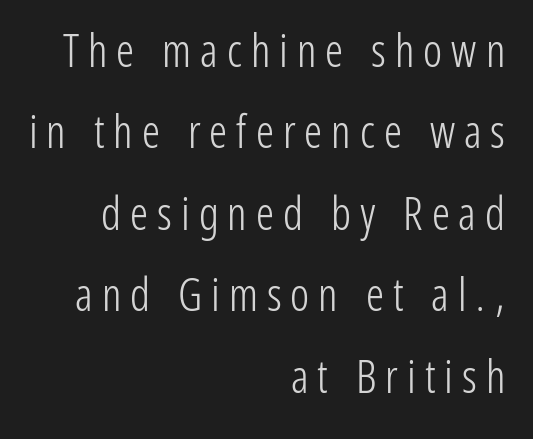
{"serif": "no", "italic": "no", "bold": "no", "weight": "light", "width": "condensed", "stroke_contrast": "low", "x_height": "medium", "monospaced": "no", "underline": "no", "align": "right", "line_spacing_ratio": 1.81, "letter_spacing": "wide", "letter_spacing_em": 0.2, "glyph_px": 45}
